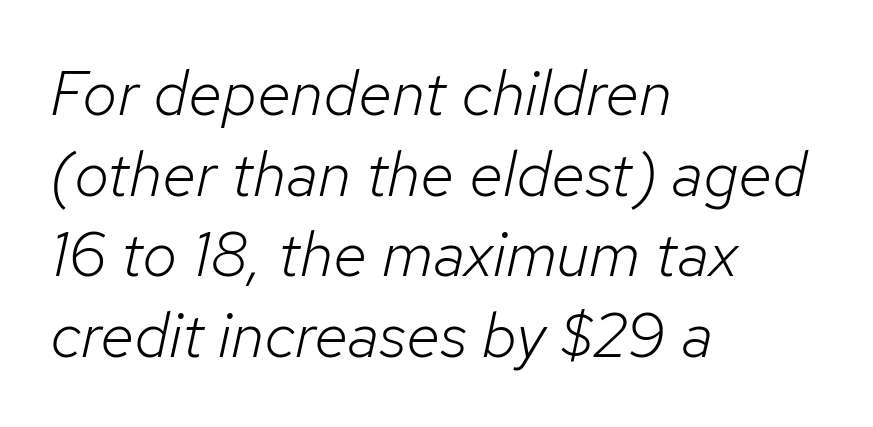
Weight: regular or lighter. How would I describe the line gaps? Plain and ordinary. Characters follow at the spacing the type designer built in. This sample has the flowing, uneven cadence of proportional lettering.
